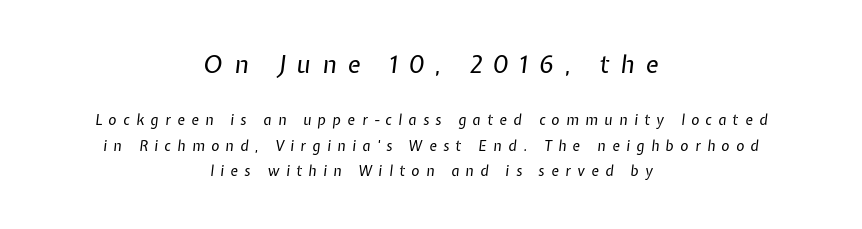
The image shows 24 px text type, italic (leaning right); set centered, line spacing 1.8x, unusually wide letter spacing (+0.47 em), not underlined; the first (top) block is 1.71x larger.
